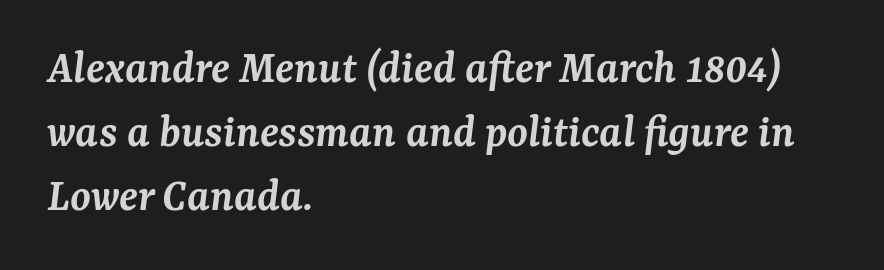
There's an unmistakable incline to the writing here. The glyphs in this specimen are seriffed. A somewhat darkened texture: the type is semibold rather than bold. Each new line begins a customary step beneath the previous one. The rag falls on the right side of this text block.
